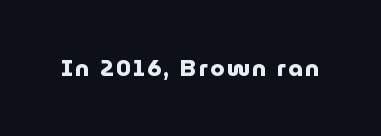
The image shows 23 px bold type, upright; set not underlined.
